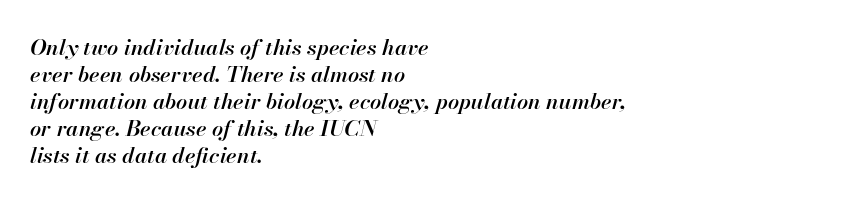
The image shows 22 px text type, italic (leaning right); set left-aligned, line spacing 1.23x, normal letter spacing, not underlined.
